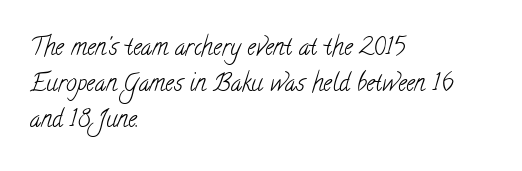
The characters are drawn with everyday or finer stroke widths. This sample is left-justified, so line endings fall wherever the words run out. Successive baselines arrive at the customary interval. Short note: letters normally spaced.
